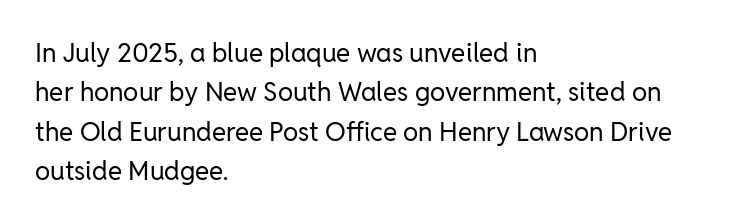
The image shows 26 px text type, upright; set left-aligned, normal line spacing (1.51x), normal letter spacing, not underlined.
